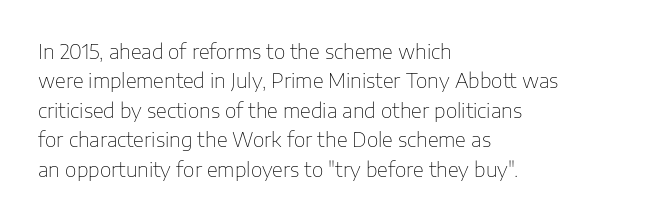
The image shows 20 px text type, upright; set left-aligned, normal line spacing (1.47x), normal letter spacing, not underlined.
